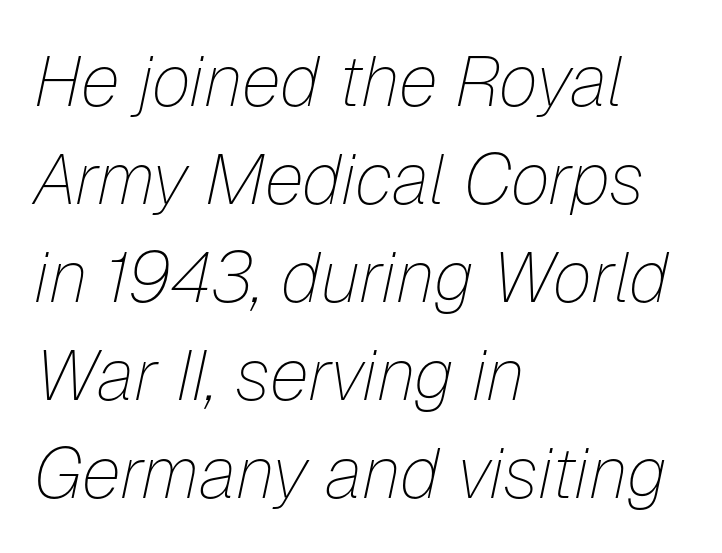
Q: Is the text bold? A: No.
Q: Is the text italic (slanted)? A: Yes, it leans right by about 12 degrees.
Q: Is the text underlined? A: No.
Q: How is the paragraph aligned? A: Left-aligned.
Q: Is the spacing between letters normal or unusually wide? A: Normal.
Q: Is the spacing between lines tight, normal or loose? A: Normal.
Q: Width (condensed, normal, or wide)? A: Normal.
Q: Stroke contrast? A: Low.
Q: x-height? A: Medium.
Q: Monospaced? A: No.
